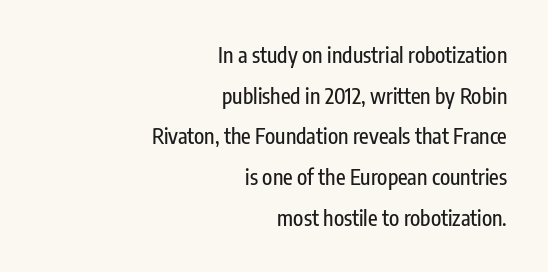
The image shows 21 px text type, upright; set right-aligned, loose line spacing (1.94x), normal letter spacing, not underlined.
